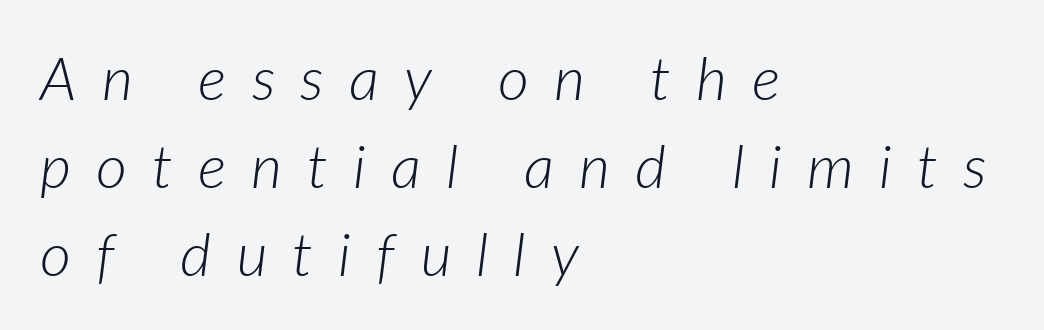
{"italic": "yes", "lean": "right", "slant_degrees": 7, "bold": "no", "weight": "light", "width": "normal", "stroke_contrast": "low", "x_height": "medium", "monospaced": "no", "underline": "no", "align": "left", "line_spacing": "normal", "line_spacing_ratio": 1.47, "letter_spacing": "wide", "letter_spacing_em": 0.42, "glyph_px": 60}
